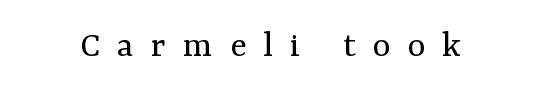
Q: Is the text bold? A: No.
Q: Is the text italic (slanted)? A: No, it is upright.
Q: Is the typeface a serif or a sans-serif typeface? A: Serif.
Q: Is the text underlined? A: No.
Q: Is the spacing between letters normal or unusually wide? A: Unusually wide.
Q: Width (condensed, normal, or wide)? A: Normal.
Q: Stroke contrast? A: Medium.
Q: x-height? A: Medium.
Q: Monospaced? A: No.
